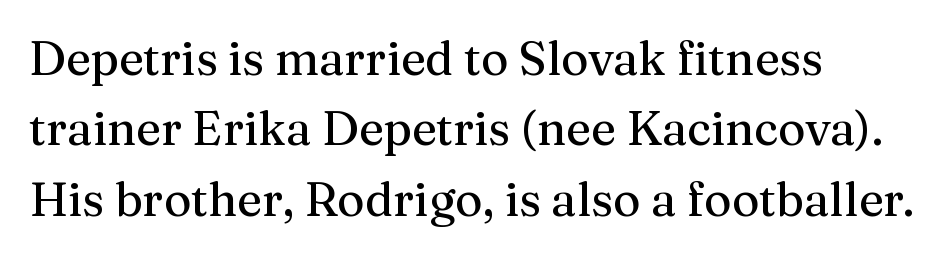
Q: Is the text italic (slanted)? A: No, it is upright.
Q: Is the typeface a serif or a sans-serif typeface? A: Serif.
Q: Is the text underlined? A: No.
Q: How is the paragraph aligned? A: Left-aligned.
Q: Is the spacing between letters normal or unusually wide? A: Normal.
Q: Is the spacing between lines tight, normal or loose? A: Normal.
Q: Width (condensed, normal, or wide)? A: Normal.
Q: Stroke contrast? A: Medium.
Q: x-height? A: Medium.
Q: Monospaced? A: No.
